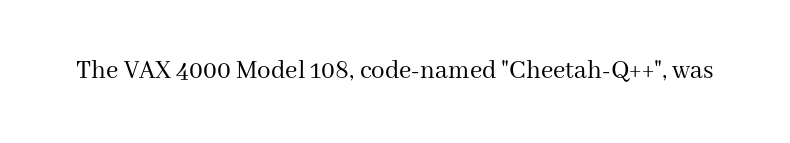
Q: Is the text bold? A: No.
Q: Is the text italic (slanted)? A: No, it is upright.
Q: Is the text underlined? A: No.
Q: Is the spacing between letters normal or unusually wide? A: Normal.
